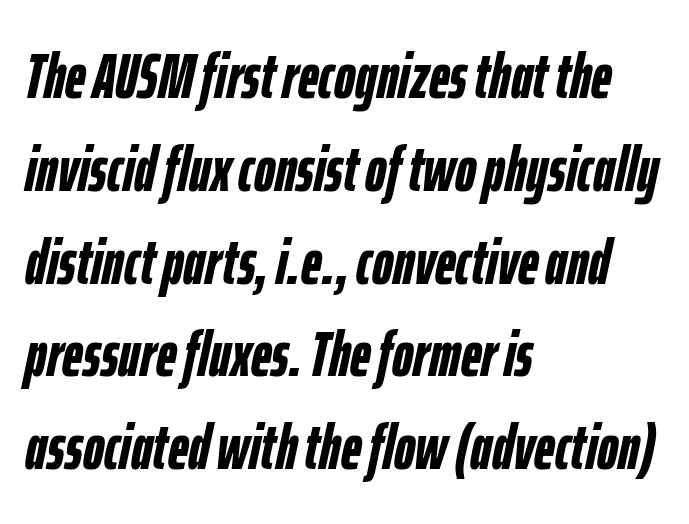
{"italic": "yes", "lean": "right", "slant_degrees": 12, "bold": "yes", "weight": "semibold", "width": "condensed", "stroke_contrast": "low", "x_height": "medium", "monospaced": "no", "underline": "no", "align": "left", "line_spacing": "normal", "line_spacing_ratio": 1.45, "letter_spacing": "normal", "letter_spacing_em": 0.0, "glyph_px": 64}
